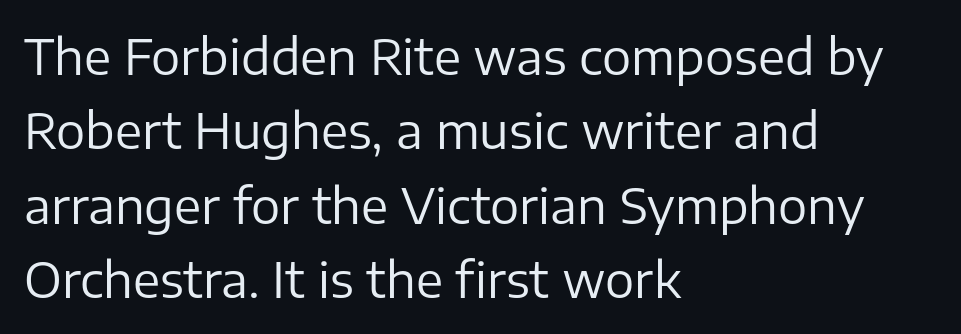
Q: Is the text bold? A: No.
Q: Is the text italic (slanted)? A: No, it is upright.
Q: Is the typeface a serif or a sans-serif typeface? A: Sans-serif.
Q: Is the text underlined? A: No.
Q: How is the paragraph aligned? A: Left-aligned.
Q: Is the spacing between letters normal or unusually wide? A: Normal.
Q: Is the spacing between lines tight, normal or loose? A: Normal.
Q: Width (condensed, normal, or wide)? A: Normal.
Q: Stroke contrast? A: Low.
Q: x-height? A: Medium.
Q: Monospaced? A: No.
